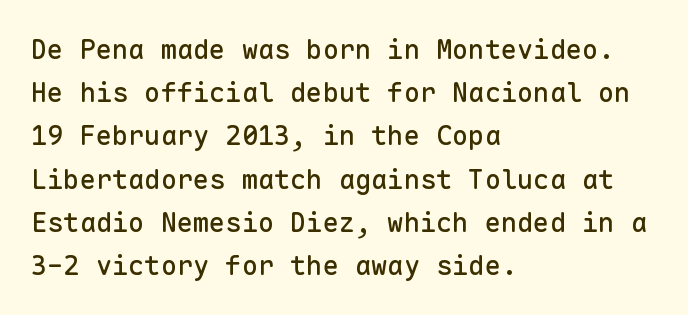
{"italic": "no", "underline": "no", "align": "left", "line_spacing": "normal", "line_spacing_ratio": 1.6, "letter_spacing": "normal", "letter_spacing_em": 0.0, "glyph_px": 27}
